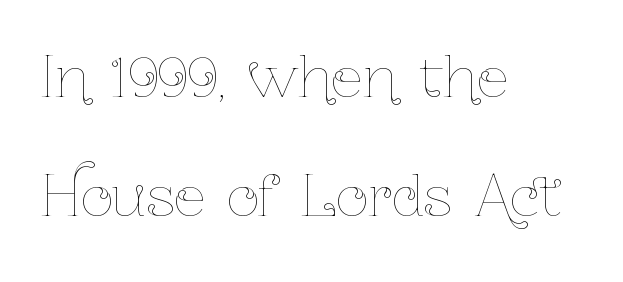
The image shows 56 px thin, condensed type, upright; set left-aligned, loose line spacing (2.13x), normal letter spacing, not underlined; low stroke contrast and a medium x-height.
